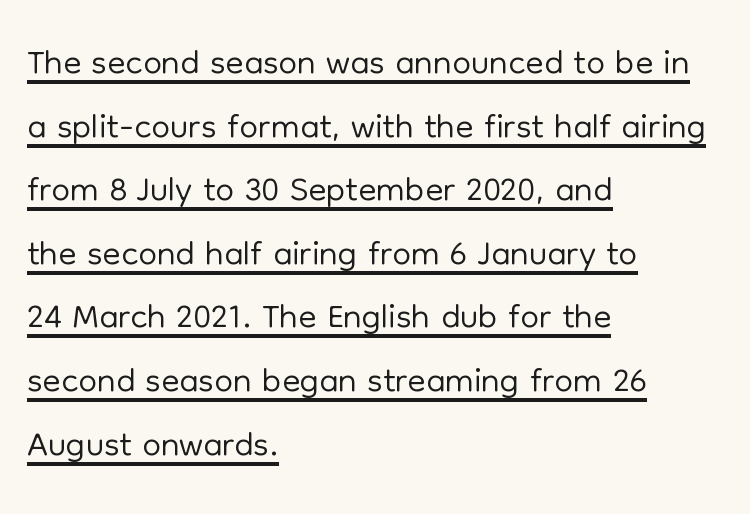
{"serif": "no", "italic": "no", "bold": "no", "weight": "light", "width": "normal", "stroke_contrast": "low", "x_height": "medium", "monospaced": "no", "underline": "yes", "align": "left", "line_spacing_ratio": 1.2, "letter_spacing": "normal", "letter_spacing_em": 0.0, "glyph_px": 53}
